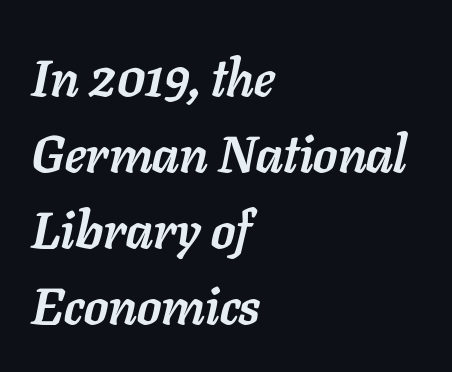
The image shows 52 px semibold type, italic (leaning right); set left-aligned, normal line spacing (1.46x), normal letter spacing, not underlined; low stroke contrast and a medium x-height.
